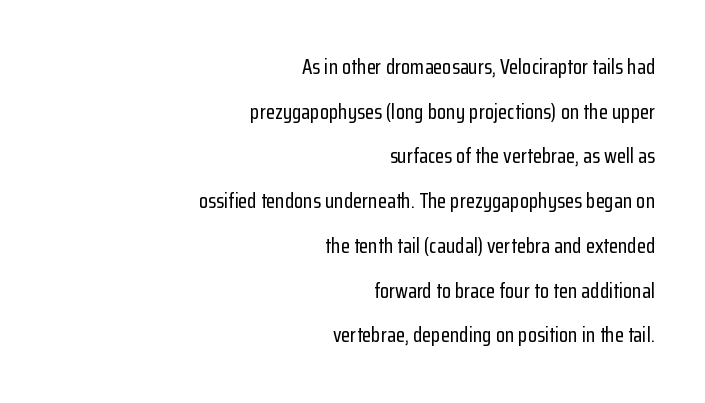
{"italic": "no", "underline": "no", "align": "right", "line_spacing": "loose", "line_spacing_ratio": 2.13, "letter_spacing": "normal", "letter_spacing_em": 0.0, "glyph_px": 21}
